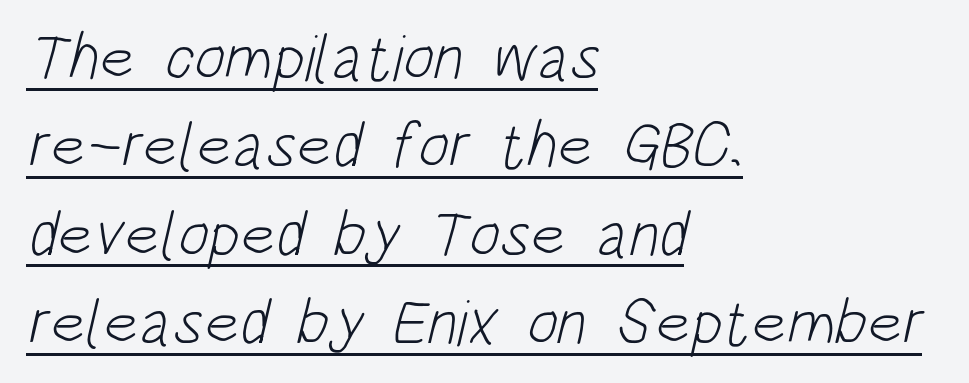
{"serif": "no", "bold": "no", "weight": "light", "width": "condensed", "stroke_contrast": "low", "x_height": "large", "monospaced": "no", "underline": "yes", "align": "left", "line_spacing": "normal", "line_spacing_ratio": 1.36, "letter_spacing": "normal", "letter_spacing_em": 0.0, "glyph_px": 65}
